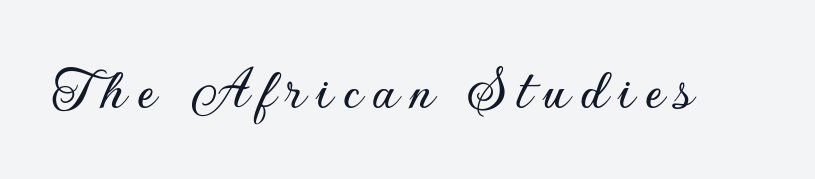
Q: Is the text italic (slanted)? A: Yes.
Q: Is the typeface a serif or a sans-serif typeface? A: Sans-serif.
Q: Is the text underlined? A: No.
Q: Width (condensed, normal, or wide)? A: Normal.
Q: Stroke contrast? A: Low.
Q: x-height? A: Small.
Q: Monospaced? A: No.
